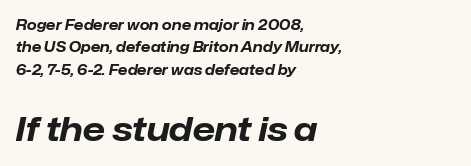
The image shows 33 px bold type, italic (leaning right); set left-aligned, normal line spacing (1.59x), normal letter spacing, not underlined; the second (bottom) block is 2.36x larger; low stroke contrast and a medium x-height.
